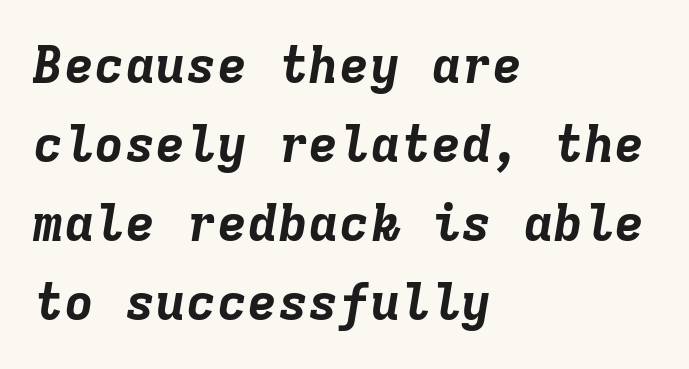
The image shows 51 px bold type, italic (leaning right), monospaced; set left-aligned, normal line spacing (1.55x), normal letter spacing, not underlined; low stroke contrast and a medium x-height.
